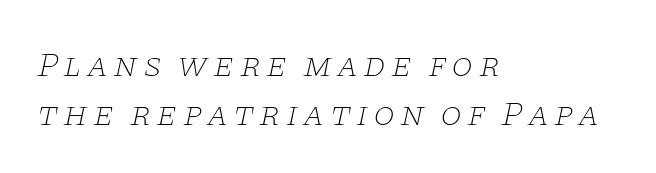
{"serif": "yes", "italic": "yes", "lean": "right", "slant_degrees": 11, "bold": "no", "weight": "thin", "width": "wide", "stroke_contrast": "low", "x_height": "large", "monospaced": "no", "underline": "no", "align": "left", "line_spacing": "normal", "line_spacing_ratio": 1.4, "glyph_px": 35}
